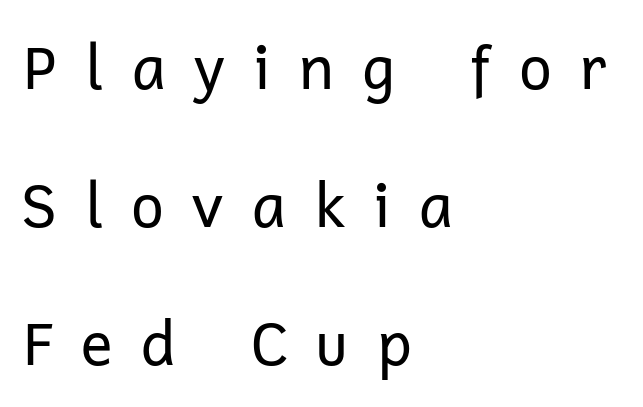
The image shows 60 px regular-weight sans-serif type, upright; set left-aligned, loose line spacing (2.3x), unusually wide letter spacing (+0.44 em), not underlined; low stroke contrast and a medium x-height.
